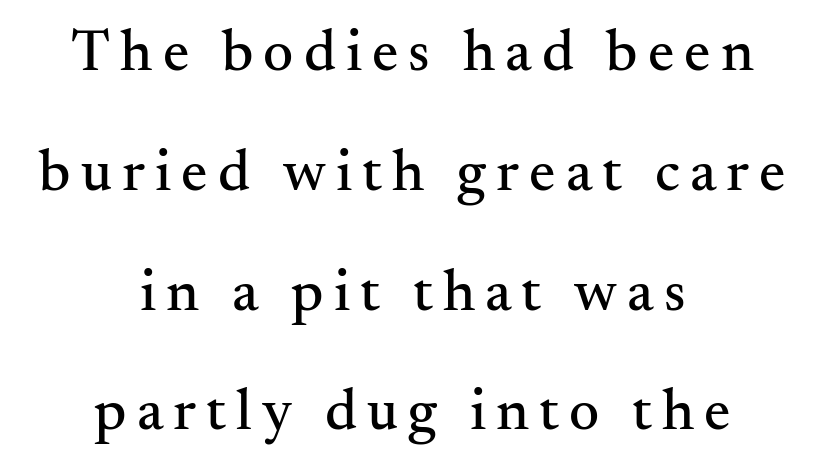
These lines are composed in type with serifs. Note the varied advance widths — an 'i' is clearly narrower than an 'm'. The rag falls on both sides of this text block equally. Descender tails drop into unmarked territory. It's the straight-up-and-down kind of type. Reading down the column, the eye jumps a long way to each next line.
